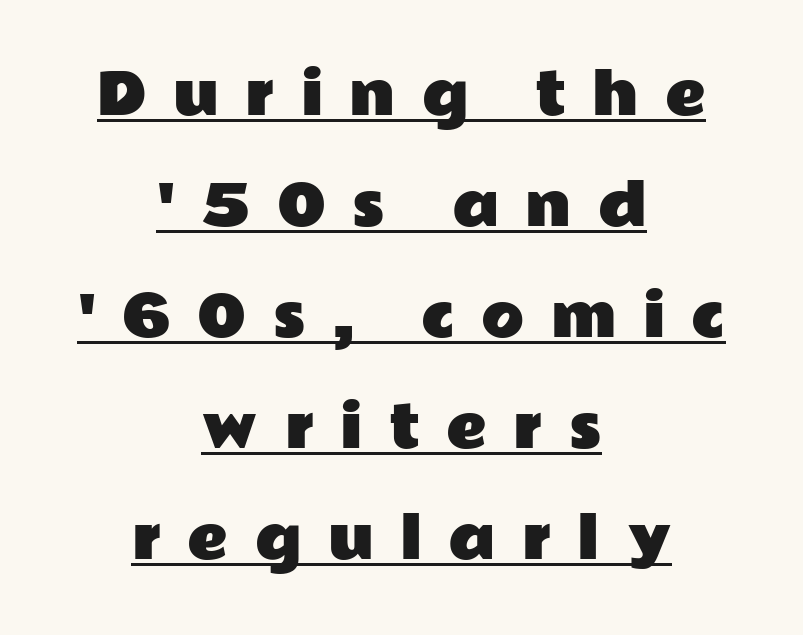
The image shows 56 px wide sans-serif type, upright; set centered, loose line spacing (1.98x), unusually wide letter spacing (+0.47 em), underlined; low stroke contrast and a medium x-height.
